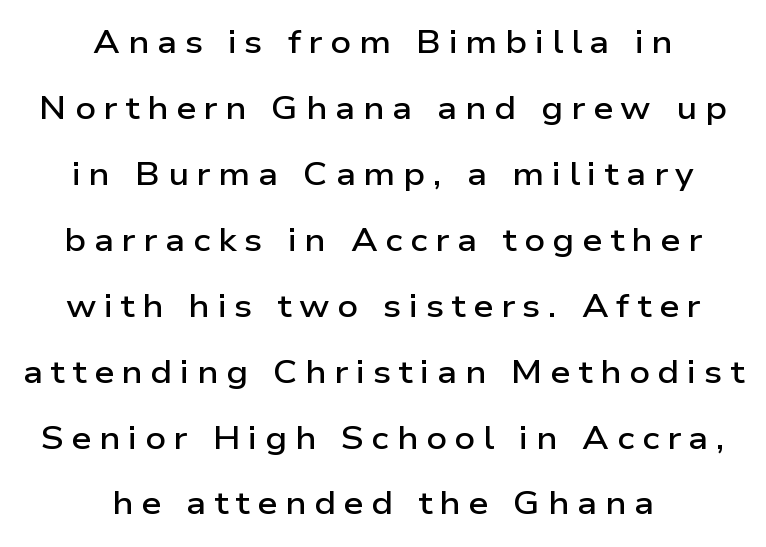
The image shows 32 px semibold, wide sans-serif type, upright; set centered, loose line spacing (2.06x), unusually wide letter spacing (+0.24 em), not underlined; low stroke contrast and a medium x-height.
